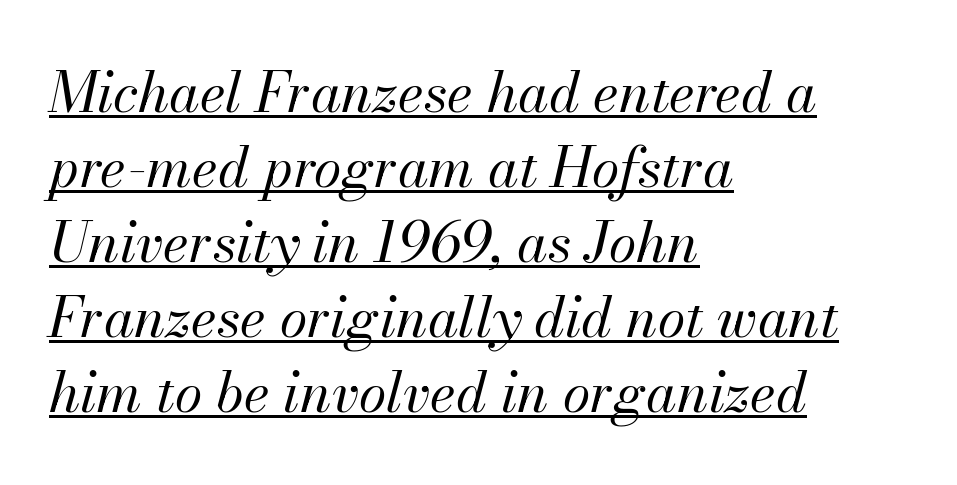
{"italic": "yes", "lean": "right", "slant_degrees": 13, "bold": "no", "weight": "regular", "width": "normal", "stroke_contrast": "medium", "x_height": "small", "monospaced": "no", "underline": "yes", "align": "left", "line_spacing": "normal", "line_spacing_ratio": 1.34, "letter_spacing": "normal", "letter_spacing_em": 0.0, "glyph_px": 56}
